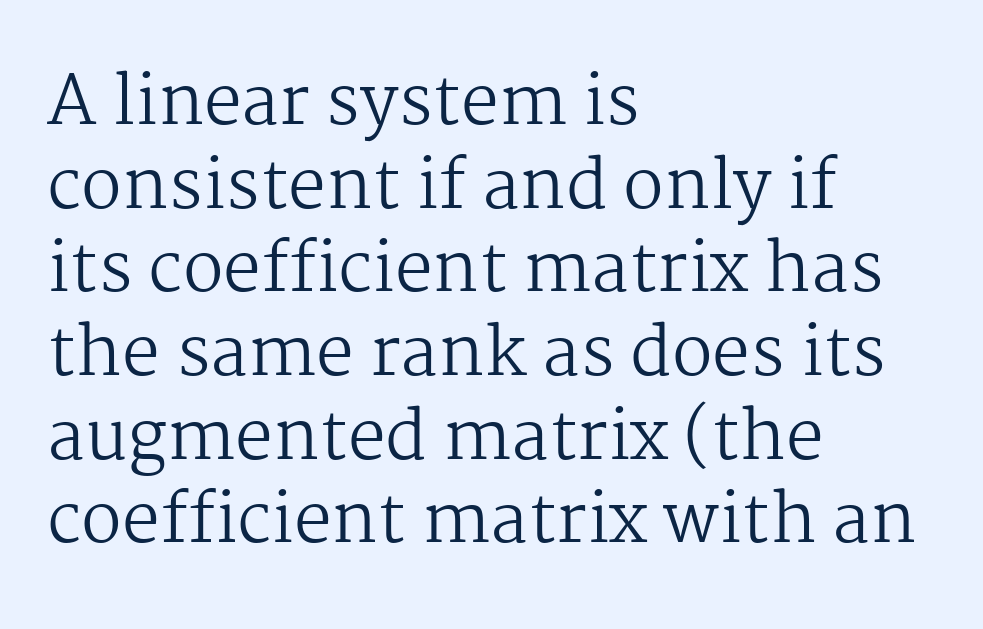
{"serif": "yes", "italic": "no", "bold": "no", "weight": "regular", "width": "normal", "stroke_contrast": "medium", "x_height": "medium", "monospaced": "no", "underline": "no", "align": "left", "line_spacing_ratio": 1.23, "letter_spacing": "normal", "letter_spacing_em": 0.0, "glyph_px": 68}
